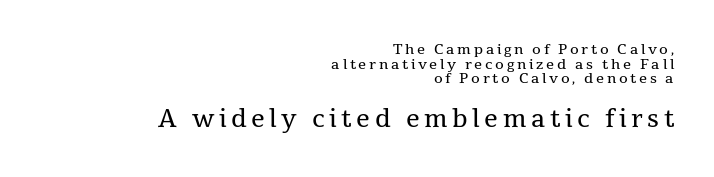
Plain, unruled lines of type. Ascenders rise straight up at ninety degrees. Is this a heavy cut? Hardly; it is regular or lighter. You could barely slide anything between these rows.
